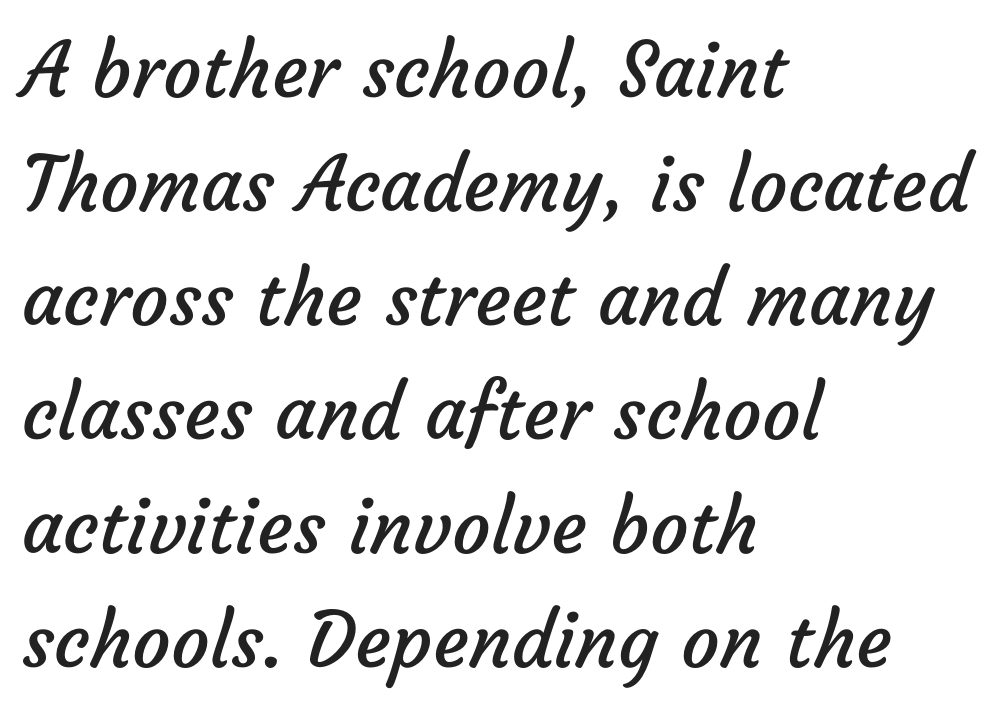
The image shows 76 px regular-weight sans-serif type; set left-aligned, normal line spacing (1.5x), normal letter spacing, not underlined; low stroke contrast and a medium x-height.
